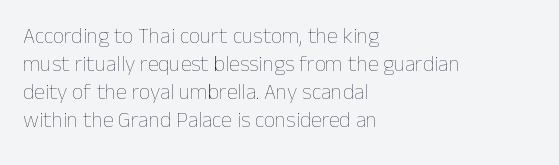
Normally led — the rows are evenly, conventionally spaced. Underlining? Definitely not there. The axis of the letterforms is exactly vertical. The passage is arranged the way most books set body copy — flush left. Default kerning and tracking; the words read as compact shapes.
